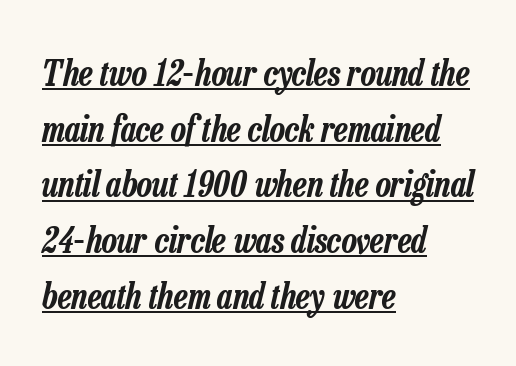
The image shows 35 px condensed type, italic (leaning right); set left-aligned, normal line spacing (1.59x), normal letter spacing, underlined; low stroke contrast and a medium x-height.
